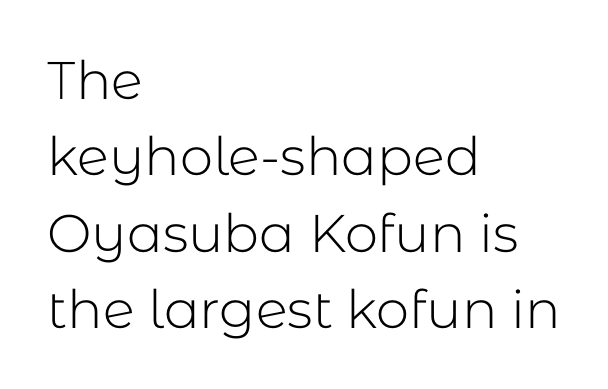
{"serif": "no", "italic": "no", "bold": "no", "weight": "light", "width": "normal", "stroke_contrast": "low", "x_height": "medium", "monospaced": "no", "underline": "no", "align": "left", "line_spacing": "normal", "line_spacing_ratio": 1.44, "letter_spacing": "normal", "letter_spacing_em": 0.0, "glyph_px": 53}
